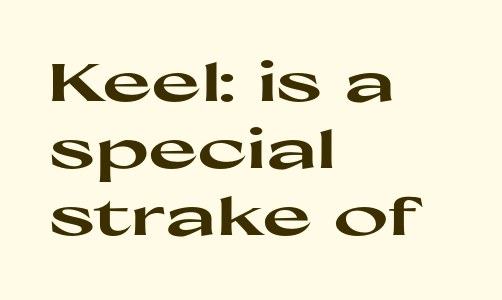
The image shows 53 px heavy, wide sans-serif type, upright; set left-aligned, normal line spacing (1.26x), normal letter spacing, not underlined; high stroke contrast and a medium x-height.
